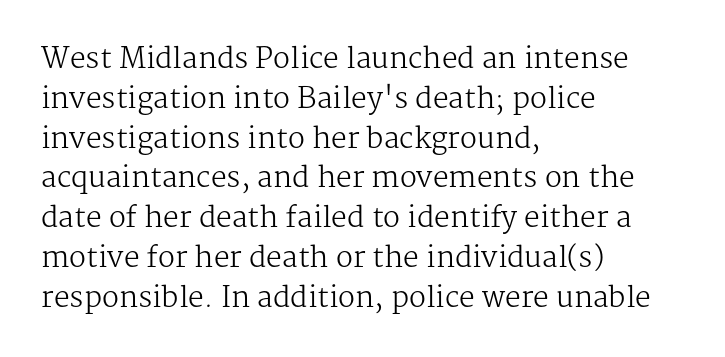
Q: Is the text bold? A: No.
Q: Is the text italic (slanted)? A: No, it is upright.
Q: Is the typeface a serif or a sans-serif typeface? A: Serif.
Q: Is the text underlined? A: No.
Q: How is the paragraph aligned? A: Left-aligned.
Q: Is the spacing between letters normal or unusually wide? A: Normal.
Q: Is the spacing between lines tight, normal or loose? A: Normal.
Q: Width (condensed, normal, or wide)? A: Normal.
Q: Stroke contrast? A: Medium.
Q: x-height? A: Medium.
Q: Monospaced? A: No.
